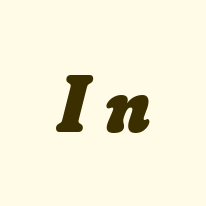
The image shows 80 px heavy type; set unusually wide letter spacing (+0.21 em), not underlined; low stroke contrast and a small x-height.
